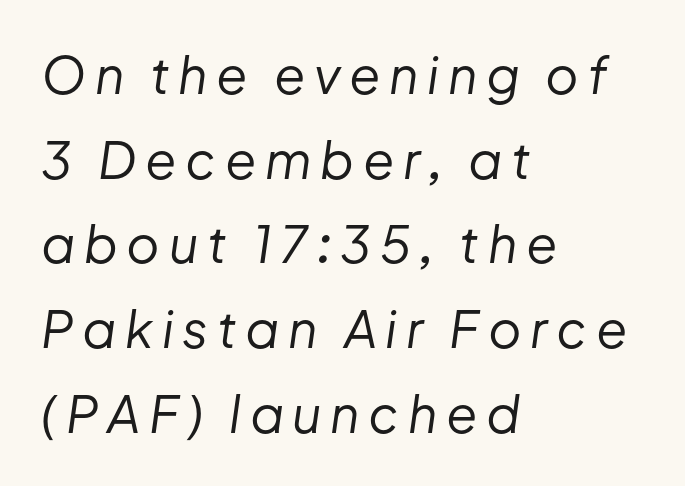
{"italic": "yes", "lean": "right", "slant_degrees": 8, "bold": "no", "weight": "regular", "width": "normal", "stroke_contrast": "low", "x_height": "medium", "monospaced": "no", "underline": "no", "align": "left", "line_spacing": "normal", "line_spacing_ratio": 1.66, "glyph_px": 51}
